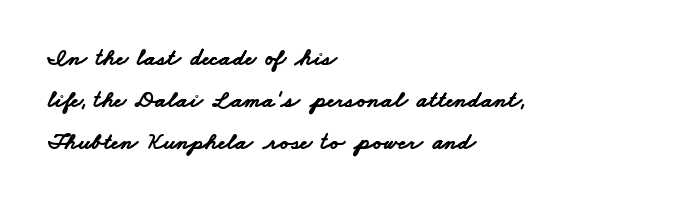
Q: Is the text bold? A: Yes.
Q: Is the text underlined? A: No.
Q: How is the paragraph aligned? A: Left-aligned.
Q: Is the spacing between letters normal or unusually wide? A: Normal.
